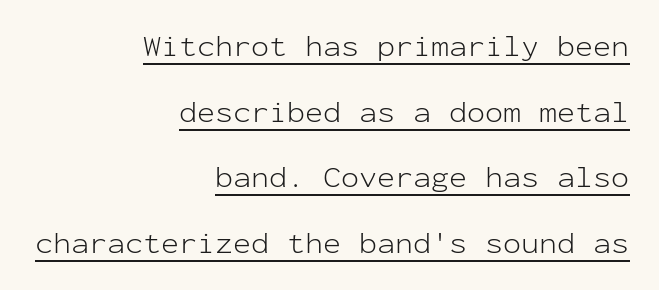
{"serif": "no", "italic": "no", "bold": "no", "weight": "light", "width": "normal", "stroke_contrast": "low", "x_height": "medium", "monospaced": "yes", "underline": "yes", "align": "right", "line_spacing": "loose", "line_spacing_ratio": 2.19, "letter_spacing": "normal", "letter_spacing_em": 0.0, "glyph_px": 30}
